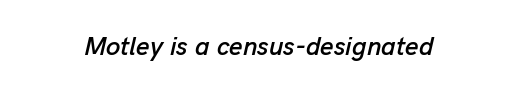
Glyph-to-glyph distance matches everyday printed text. Just letters on the line, the space beneath them empty. Is the type slanted? Yes — the strokes lean at a clear angle.
